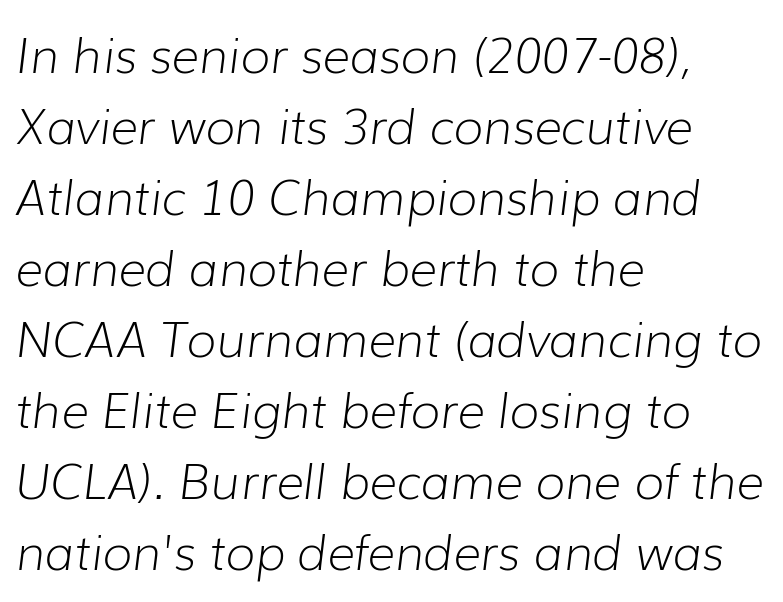
The image shows 48 px light type, italic (leaning right); set left-aligned, normal line spacing (1.48x), normal letter spacing, not underlined; low stroke contrast and a medium x-height.
